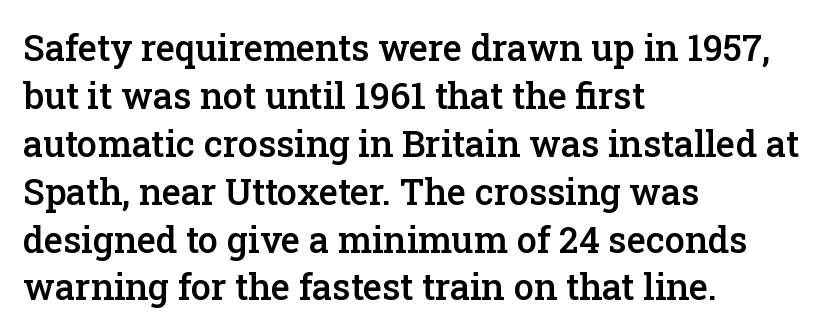
{"serif": "yes", "italic": "no", "bold": "semi", "weight": "semibold", "width": "normal", "stroke_contrast": "low", "x_height": "medium", "monospaced": "no", "underline": "no", "align": "left", "line_spacing": "normal", "line_spacing_ratio": 1.33, "letter_spacing": "normal", "letter_spacing_em": 0.0, "glyph_px": 36}
